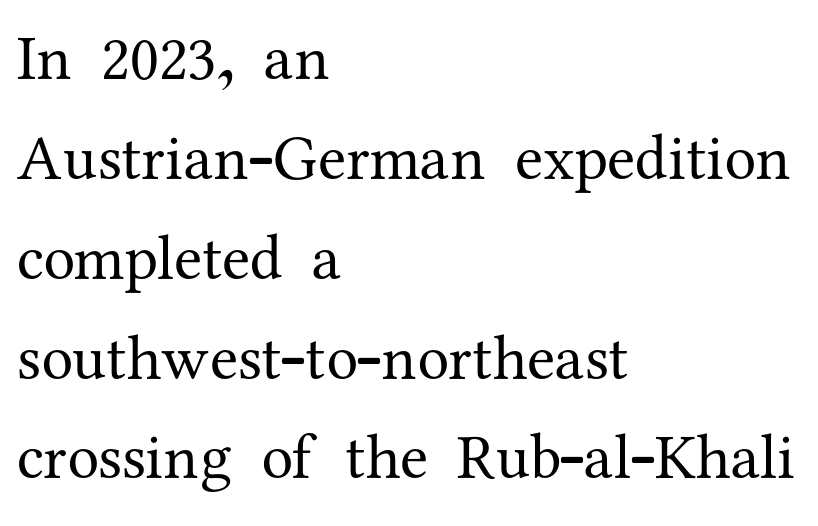
This is roman type, the default non-slanted kind. The font sits on the lighter half of the weight spectrum, regular included. Alignment: flush left. The face used here is proportionally spaced, like ordinary book or web type. The letters carry serifs — small finishing strokes at the ends of their stems. Quick note: underline off.
